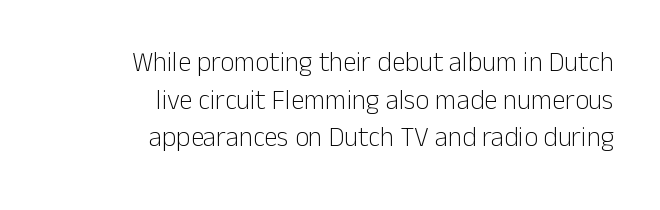
A clean baseline with only descenders dipping below it. Words appear dense and cohesive because spacing is normal. Quick note: not italic, upright. Casual observation: everything's shoved over to the right. The passage shown is not bold in any degree. Compared with typical paragraphs, the rows here are spaced about the same.
